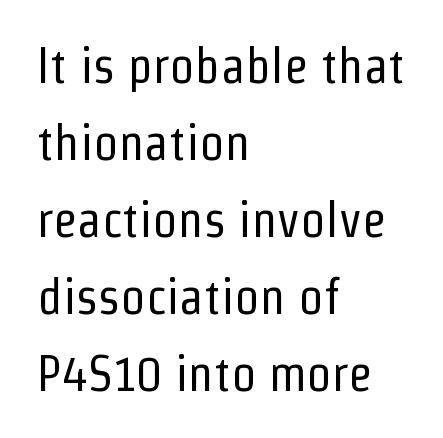
{"serif": "no", "italic": "no", "bold": "no", "weight": "regular", "width": "condensed", "stroke_contrast": "low", "x_height": "medium", "monospaced": "no", "underline": "no", "align": "left", "line_spacing": "normal", "line_spacing_ratio": 1.54, "letter_spacing": "normal", "letter_spacing_em": 0.0, "glyph_px": 50}
